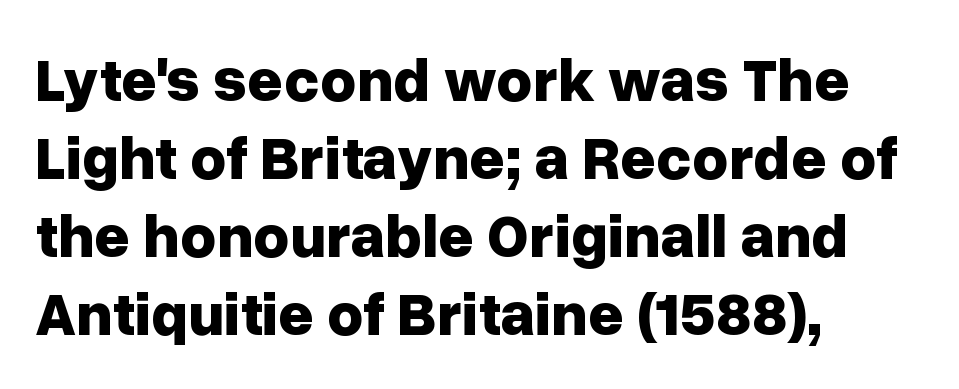
Q: Is the text bold? A: Yes.
Q: Is the text italic (slanted)? A: No, it is upright.
Q: Is the typeface a serif or a sans-serif typeface? A: Sans-serif.
Q: Is the text underlined? A: No.
Q: How is the paragraph aligned? A: Left-aligned.
Q: Is the spacing between letters normal or unusually wide? A: Normal.
Q: Is the spacing between lines tight, normal or loose? A: Normal.
Q: Width (condensed, normal, or wide)? A: Normal.
Q: Stroke contrast? A: Low.
Q: x-height? A: Medium.
Q: Monospaced? A: No.
